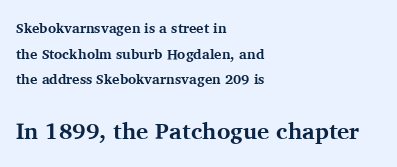
The image shows 23 px bold type, upright; set left-aligned, line spacing 1.83x, normal letter spacing, not underlined; the second (bottom) block is 1.64x larger.
